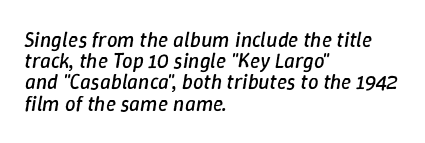
The image shows 21 px text type, italic (leaning right); set left-aligned, tight line spacing (1.01x), normal letter spacing, not underlined.
